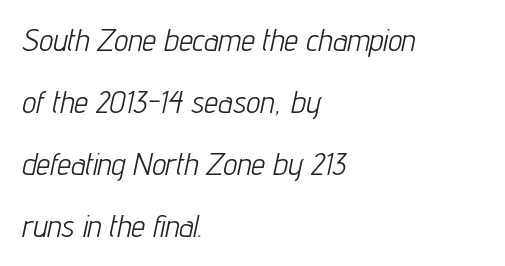
Q: Is the text bold? A: No.
Q: Is the text italic (slanted)? A: Yes, it leans right by about 12 degrees.
Q: Is the text underlined? A: No.
Q: How is the paragraph aligned? A: Left-aligned.
Q: Is the spacing between letters normal or unusually wide? A: Normal.
Q: Is the spacing between lines tight, normal or loose? A: Loose.
Q: Width (condensed, normal, or wide)? A: Condensed.
Q: Stroke contrast? A: Low.
Q: x-height? A: Medium.
Q: Monospaced? A: No.
